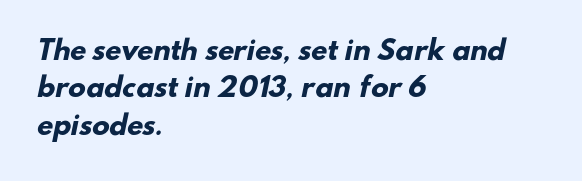
A dark, heavy texture on the line: the type is bold. Rows of type keep a routine distance in the vertical direction. Between one letter and the next there's only the usual sliver of space. Words float on clear page, feet unadorned. A student would call this left alignment; a typographer would say flush left, rag right.
